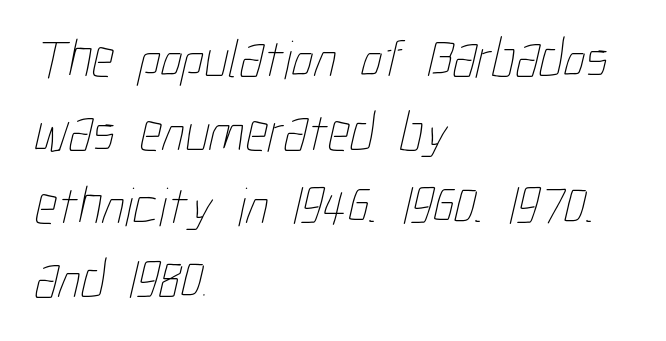
The image shows 55 px thin, condensed type; set left-aligned, normal line spacing (1.34x), normal letter spacing, not underlined; low stroke contrast and a medium x-height.
